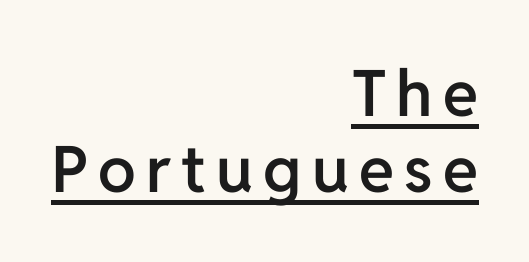
Q: Is the text bold? A: Semi-bold.
Q: Is the text italic (slanted)? A: No, it is upright.
Q: Is the typeface a serif or a sans-serif typeface? A: Sans-serif.
Q: Is the text underlined? A: Yes.
Q: How is the paragraph aligned? A: Right-aligned.
Q: Width (condensed, normal, or wide)? A: Normal.
Q: Stroke contrast? A: Low.
Q: x-height? A: Medium.
Q: Monospaced? A: No.
